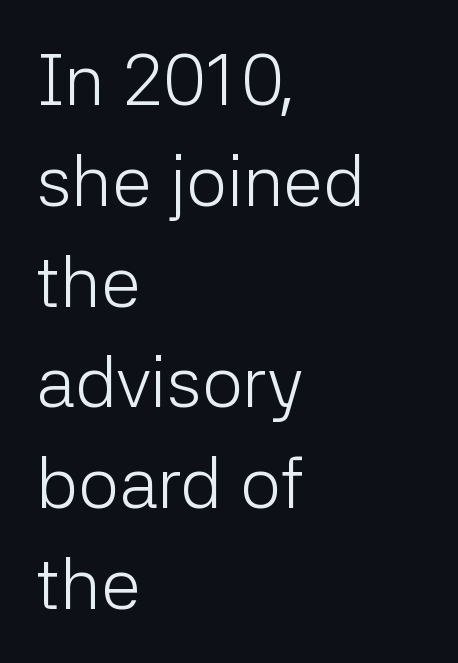
{"serif": "no", "italic": "no", "bold": "no", "weight": "light", "width": "normal", "stroke_contrast": "low", "x_height": "medium", "monospaced": "no", "underline": "no", "align": "left", "line_spacing": "normal", "line_spacing_ratio": 1.4, "letter_spacing": "normal", "letter_spacing_em": 0.0, "glyph_px": 72}
